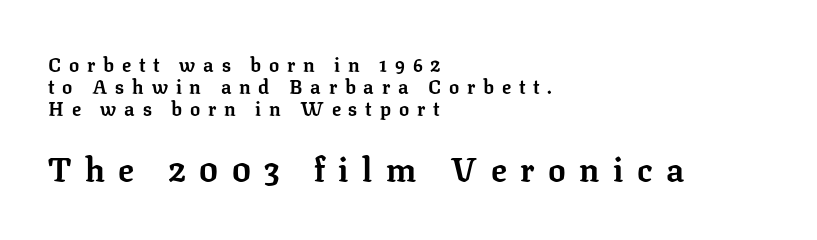
The passage shown begins with its smaller block and ends with its larger one. Its strokes are broad and dark, the hallmark of bold type. Tall strokes in this sample are plumb rather than angled. The letters advance in unequal steps, a hallmark of proportional type.
